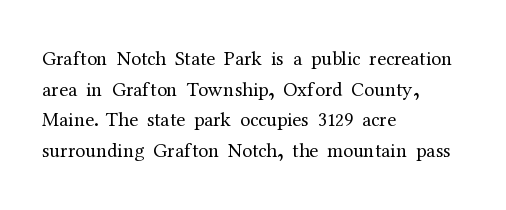
{"italic": "no", "bold": "no", "underline": "no", "align": "left", "line_spacing": "normal", "line_spacing_ratio": 1.53, "letter_spacing": "normal", "letter_spacing_em": 0.0, "glyph_px": 20}
